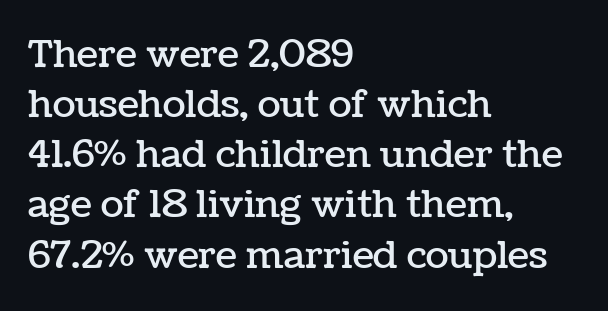
The image shows 38 px text type, upright; set left-aligned, normal line spacing (1.32x), normal letter spacing, not underlined; low stroke contrast and a medium x-height.
